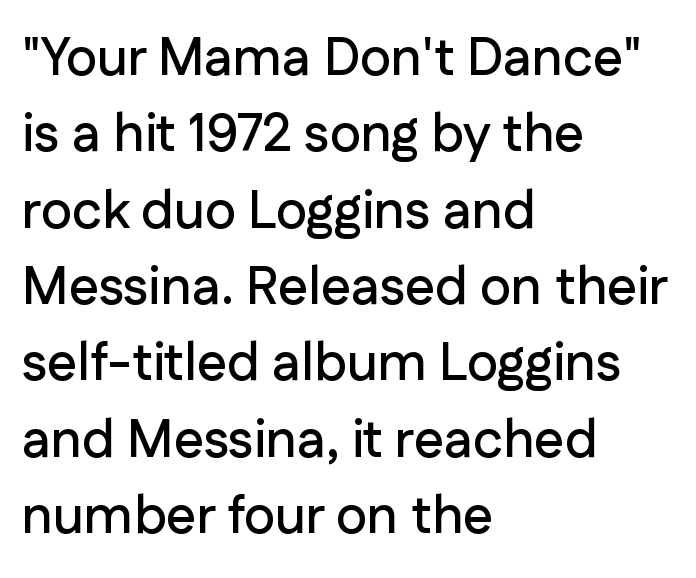
The image shows 53 px sans-serif type, upright; set left-aligned, normal line spacing (1.44x), normal letter spacing, not underlined; low stroke contrast and a medium x-height.
